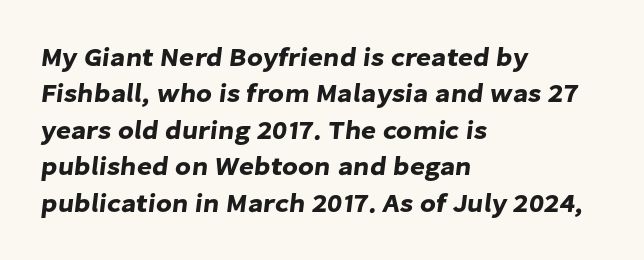
{"underline": "no", "align": "left", "line_spacing": "normal", "line_spacing_ratio": 1.4, "letter_spacing": "normal", "letter_spacing_em": 0.0, "glyph_px": 26}
